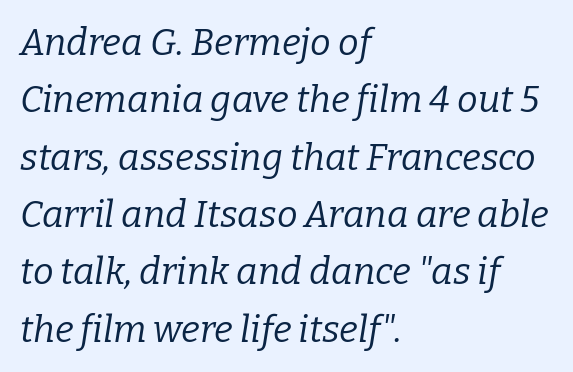
Proportional: the letters do not fall into vertical columns. A typesetter would call this zero additional tracking. Line spacing here is normal. Horizontally, the lines are justified to the leading edge only.
